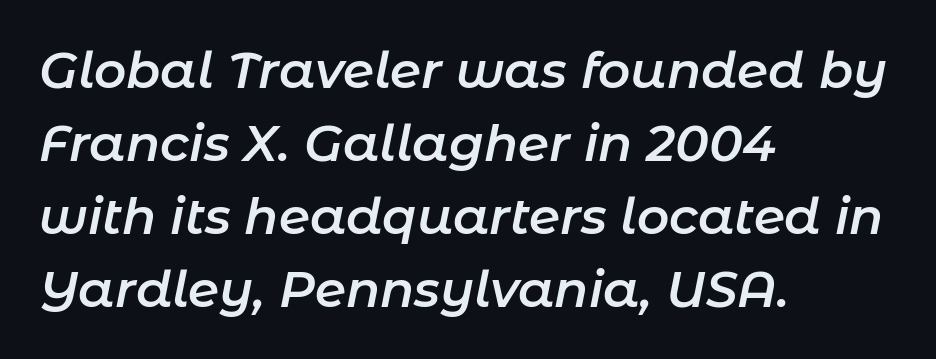
{"italic": "yes", "lean": "right", "slant_degrees": 11, "bold": "semi", "weight": "semibold", "width": "normal", "stroke_contrast": "low", "x_height": "medium", "monospaced": "no", "underline": "no", "align": "left", "line_spacing": "normal", "line_spacing_ratio": 1.46, "letter_spacing": "normal", "letter_spacing_em": 0.0, "glyph_px": 50}
